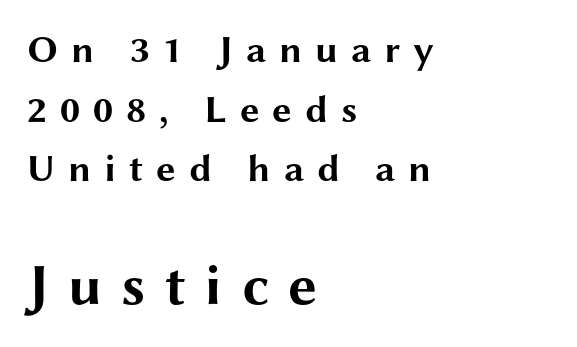
Q: Is the text bold? A: Yes.
Q: Is the text italic (slanted)? A: No, it is upright.
Q: Is the typeface a serif or a sans-serif typeface? A: Sans-serif.
Q: Is the text underlined? A: No.
Q: How is the paragraph aligned? A: Left-aligned.
Q: Is the spacing between letters normal or unusually wide? A: Unusually wide.
Q: Is the spacing between lines tight, normal or loose? A: Normal.
Q: Which block of text is set in a larger size, the first (top) or the second (bottom)? A: The second (bottom) one.
Q: Width (condensed, normal, or wide)? A: Wide.
Q: Stroke contrast? A: Medium.
Q: x-height? A: Medium.
Q: Monospaced? A: No.
